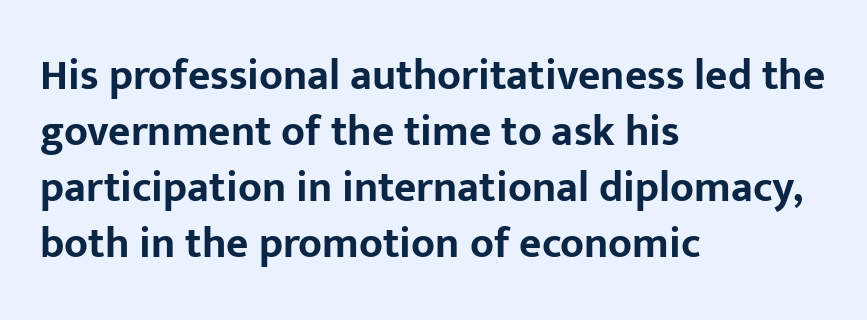
Nobody touched the tracking dial on this one. This is roman type, the default non-slanted kind. The vertical gap from one line to the next is medium. The passage is arranged the way most books set body copy — flush left. This sample has the flowing, uneven cadence of proportional lettering. What kind of face is this? One without serifs — a sans.
